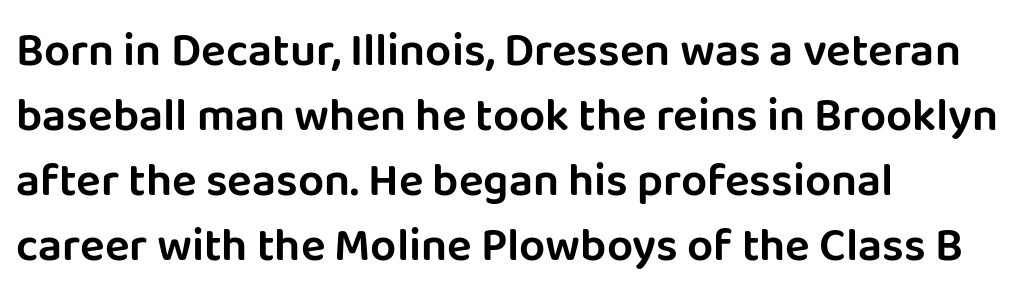
Q: Is the text italic (slanted)? A: No, it is upright.
Q: Is the typeface a serif or a sans-serif typeface? A: Sans-serif.
Q: Is the text underlined? A: No.
Q: How is the paragraph aligned? A: Left-aligned.
Q: Is the spacing between letters normal or unusually wide? A: Normal.
Q: Is the spacing between lines tight, normal or loose? A: Normal.
Q: Width (condensed, normal, or wide)? A: Normal.
Q: Stroke contrast? A: Low.
Q: x-height? A: Large.
Q: Monospaced? A: No.
